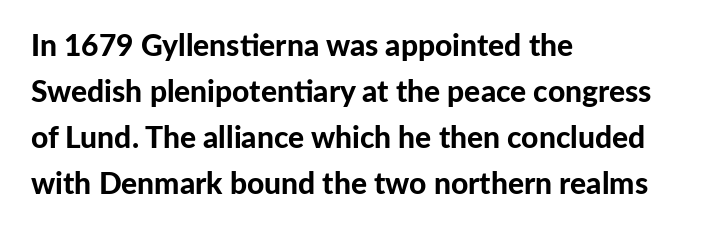
{"serif": "no", "italic": "no", "bold": "yes", "weight": "bold", "width": "normal", "stroke_contrast": "low", "x_height": "medium", "monospaced": "no", "underline": "no", "align": "left", "line_spacing": "normal", "line_spacing_ratio": 1.53, "letter_spacing": "normal", "letter_spacing_em": 0.0, "glyph_px": 30}
